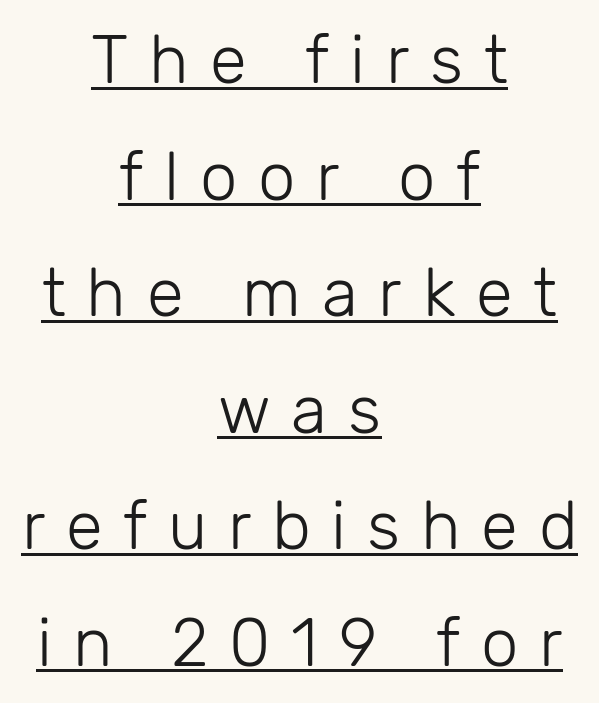
Q: Is the text bold? A: No.
Q: Is the text italic (slanted)? A: No, it is upright.
Q: Is the typeface a serif or a sans-serif typeface? A: Sans-serif.
Q: Is the text underlined? A: Yes.
Q: How is the paragraph aligned? A: Centered.
Q: Is the spacing between letters normal or unusually wide? A: Unusually wide.
Q: Width (condensed, normal, or wide)? A: Normal.
Q: Stroke contrast? A: Low.
Q: x-height? A: Medium.
Q: Monospaced? A: No.
